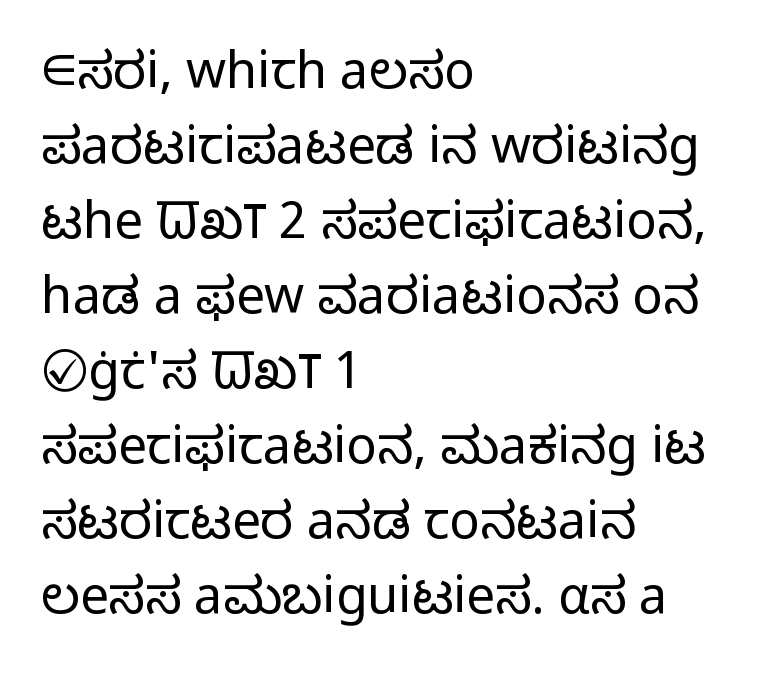
Casual observation: everything's shoved over to the left. Classification — sans serif. Interline gaps are of average width in this sample. Is the type heavy? It reads as light-to-regular instead.
